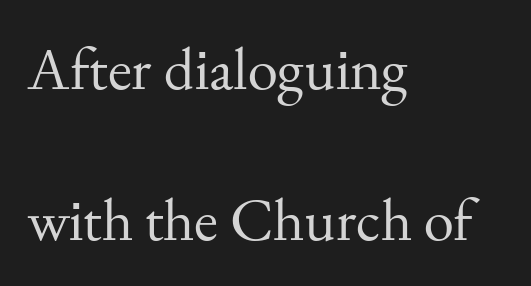
Q: Is the text bold? A: No.
Q: Is the text italic (slanted)? A: No, it is upright.
Q: Is the typeface a serif or a sans-serif typeface? A: Serif.
Q: Is the text underlined? A: No.
Q: How is the paragraph aligned? A: Left-aligned.
Q: Is the spacing between letters normal or unusually wide? A: Normal.
Q: Is the spacing between lines tight, normal or loose? A: Loose.
Q: Width (condensed, normal, or wide)? A: Normal.
Q: Stroke contrast? A: Medium.
Q: x-height? A: Small.
Q: Monospaced? A: No.
